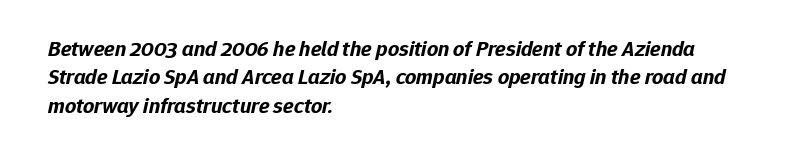
Q: Is the text bold? A: Yes.
Q: Is the text italic (slanted)? A: Yes, it leans right by about 12 degrees.
Q: Is the text underlined? A: No.
Q: How is the paragraph aligned? A: Left-aligned.
Q: Is the spacing between letters normal or unusually wide? A: Normal.
Q: Is the spacing between lines tight, normal or loose? A: Normal.
